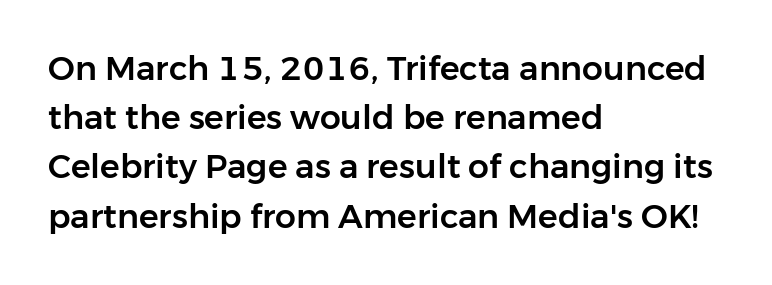
The image shows 33 px sans-serif type, upright; set left-aligned, normal line spacing (1.49x), normal letter spacing, not underlined; low stroke contrast and a medium x-height.
